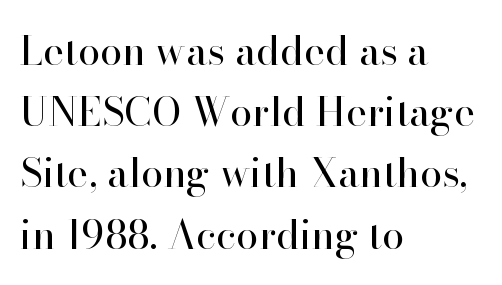
Q: Is the text bold? A: No.
Q: Is the text italic (slanted)? A: No, it is upright.
Q: Is the typeface a serif or a sans-serif typeface? A: Serif.
Q: Is the text underlined? A: No.
Q: How is the paragraph aligned? A: Left-aligned.
Q: Is the spacing between letters normal or unusually wide? A: Normal.
Q: Is the spacing between lines tight, normal or loose? A: Normal.
Q: Width (condensed, normal, or wide)? A: Normal.
Q: Stroke contrast? A: High.
Q: x-height? A: Small.
Q: Monospaced? A: No.
